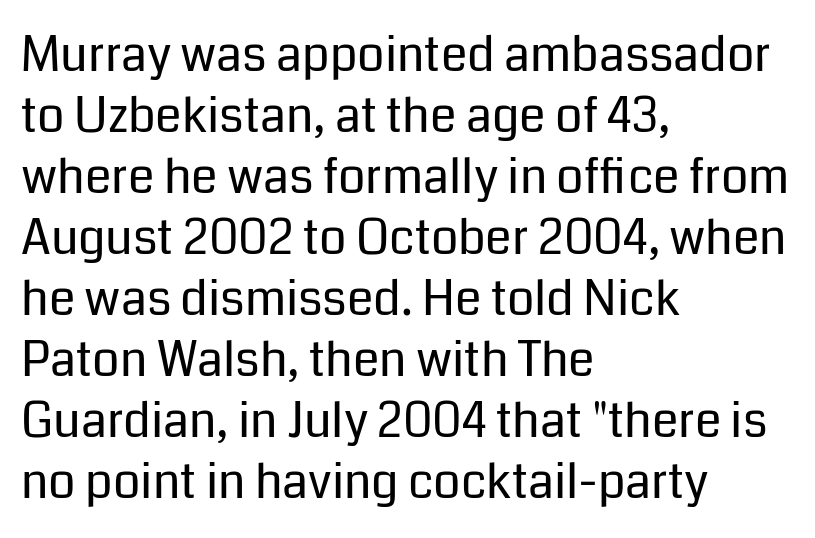
The image shows 48 px regular-weight sans-serif type, upright; set left-aligned, normal line spacing (1.27x), normal letter spacing, not underlined; low stroke contrast and a medium x-height.
